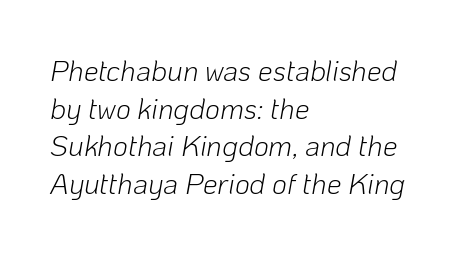
Vertical stems look standard width or narrower in stroke. Nothing unusual about the tracking: characters are spaced as the font intends. Is the type slanted? Yes — the strokes lean at a clear angle. The passage shown is typed in a proportional face where columns would drift.
